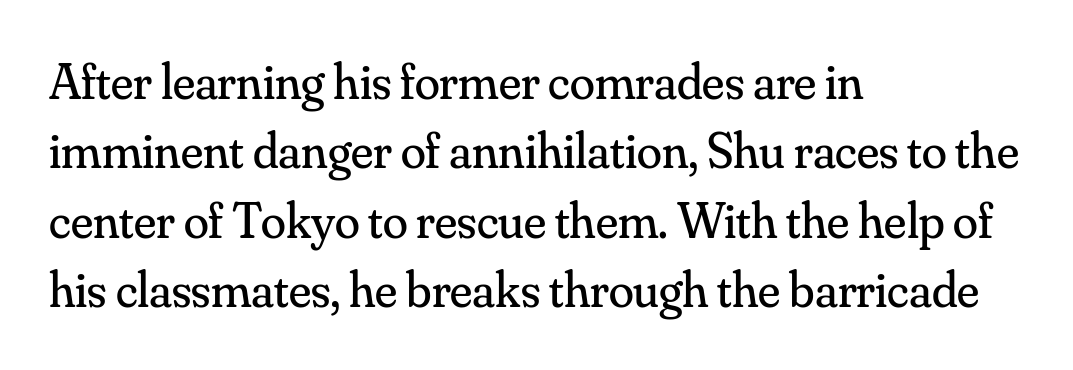
Stroke mass is kept to a normal reading level or below. The lines in this sample share a left origin and differ only in where they stop. The space between consecutive lines is moderate. Letter spacing: default. Every character sits straight up, as roman type does. Plain, unruled lines of type.
